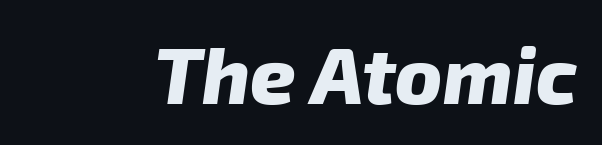
Spacing verdict: proportional, widths tailored to each character. Stroke thickness is high; the sample reads as a true bold. Short note: letters normally spaced. The zone under the glyphs is completely vacant. Characters are canted at an angle relative to the baseline's perpendicular.
